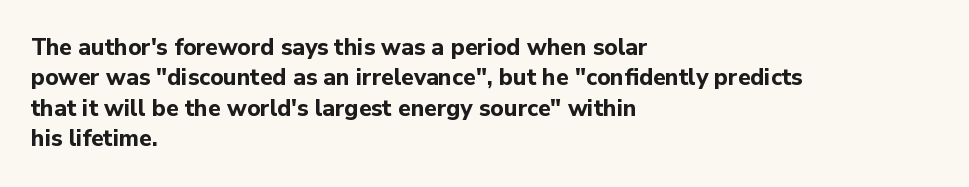
Each word holds together tightly as a unit, with standard inter-letter gaps. Typeset ragged right — the left edge is the straight one. Has an underline been added? It has not. The passage shown stacks its lines at a standard gap. A typesetter would mark this as roman, not italic. The passage shown is emphatically bold.
